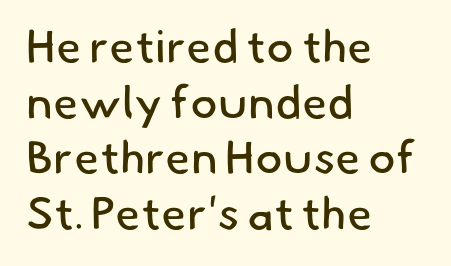
Q: Is the text bold? A: No.
Q: Is the typeface a serif or a sans-serif typeface? A: Sans-serif.
Q: Is the text underlined? A: No.
Q: How is the paragraph aligned? A: Left-aligned.
Q: Is the spacing between letters normal or unusually wide? A: Normal.
Q: Width (condensed, normal, or wide)? A: Normal.
Q: Stroke contrast? A: Low.
Q: x-height? A: Small.
Q: Monospaced? A: No.
